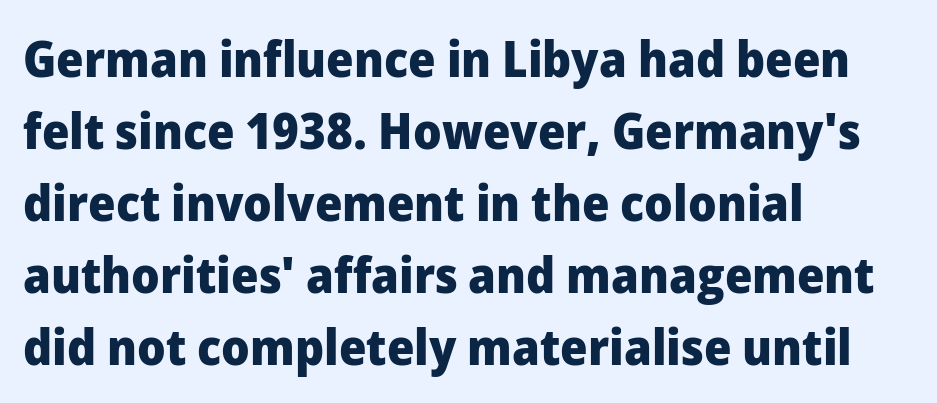
Vertically, the passage feels balanced, rows spaced as you'd expect. The letters advance in unequal steps, a hallmark of proportional type. There is no visible air inserted between adjacent glyphs. Quick note: underline off.
